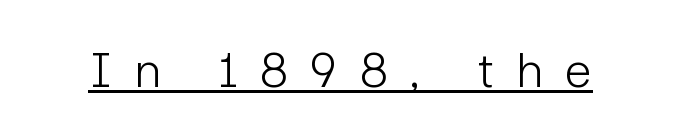
Nope, no serifs anywhere on these letters. Check the space under the baseline: a stroke is drawn there. Inter-character spacing is expanded well beyond the font's built-in metrics. The rendering uses natural spacing where letterforms have individual widths. You can tell it's not italic because the verticals are truly vertical. Letters have the restrained weight of plain body copy at most.
